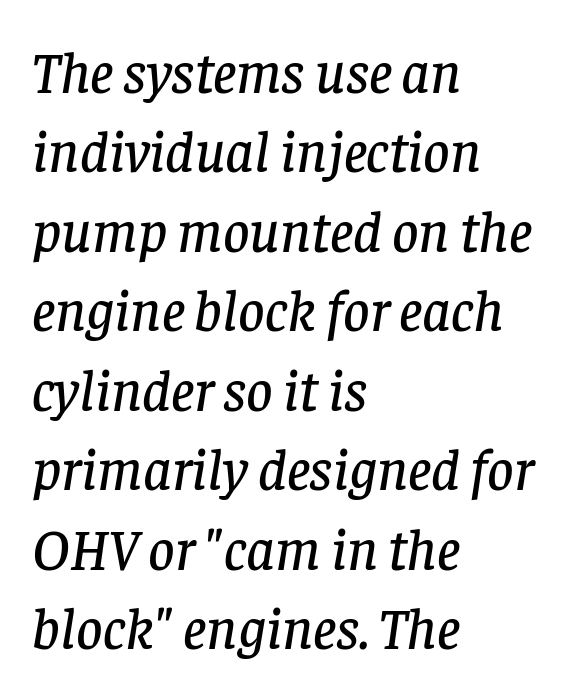
The image shows 58 px serif type, italic (leaning right); set left-aligned, normal line spacing (1.37x), normal letter spacing, not underlined; low stroke contrast and a large x-height.
